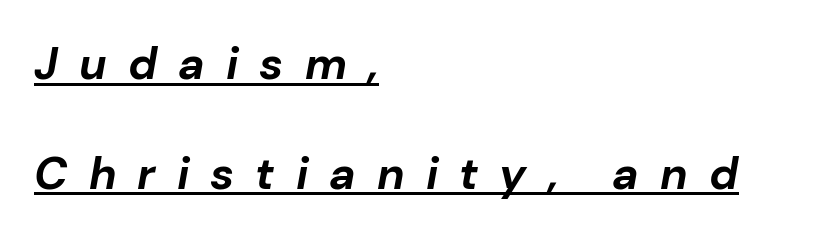
Proportional: the letters do not fall into vertical columns. The type is letterspaced generously, with wide tracking. Weight: bold. Like a heading marked for emphasis, these lines bear an underscore. The designer dialed line spacing up above the default.
